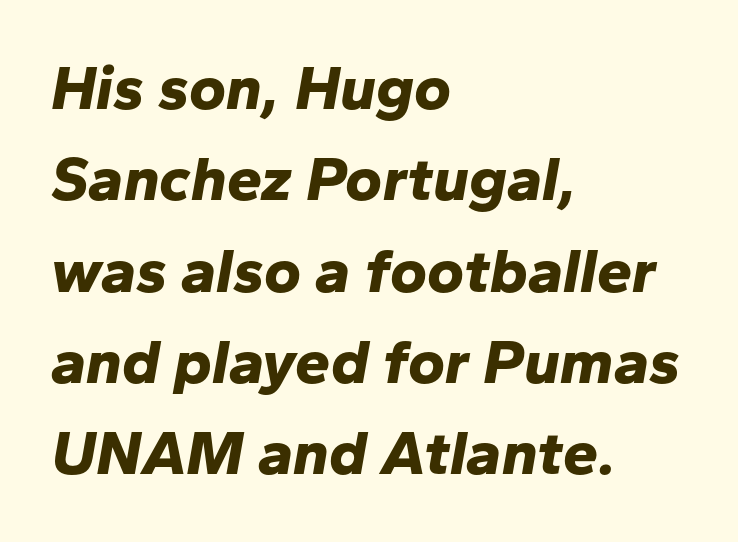
A dark, heavy texture on the line: the type is bold. You could call the tracking neutral — neither tight nor loose. Is the type slanted? Yes — the strokes lean at a clear angle. The paragraph shown leans on its left margin.
